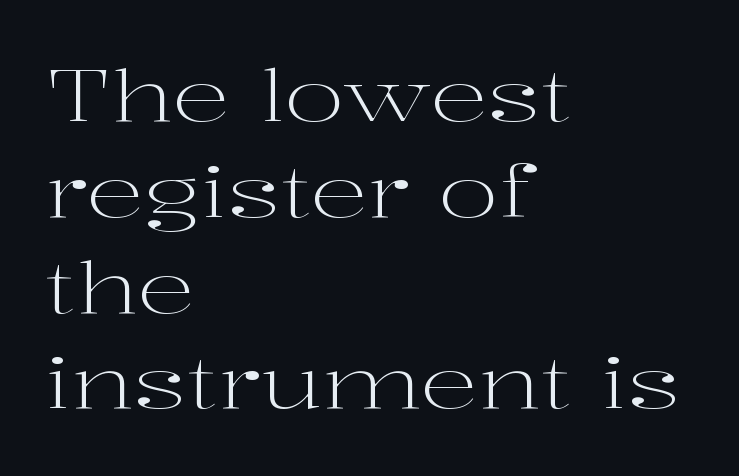
The image shows 72 px light, wide serif type, upright; set left-aligned, normal line spacing (1.33x), normal letter spacing, not underlined; high stroke contrast and a medium x-height.
